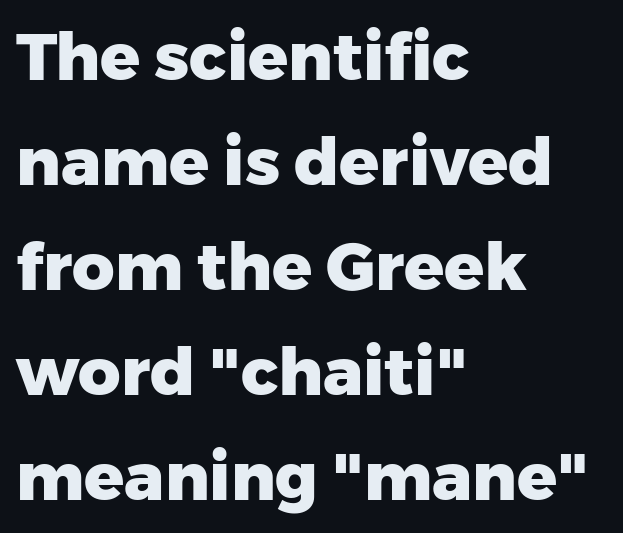
There is no visible air inserted between adjacent glyphs. Casual observation: everything's shoved over to the left. The space beneath each line is pristine and unruled. Varying glyph widths throughout — classic text-font behaviour. You'd pick this weight for a headline — it's a proper bold.
